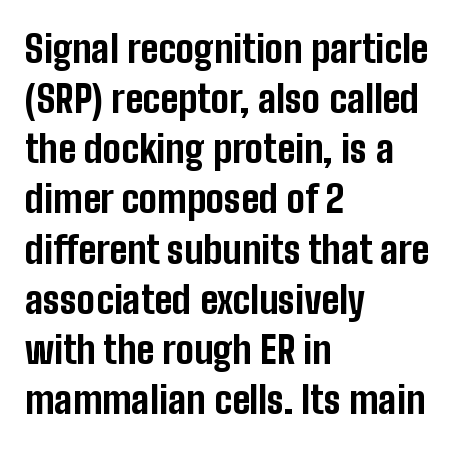
Q: Is the text bold? A: Yes.
Q: Is the text italic (slanted)? A: No, it is upright.
Q: Is the typeface a serif or a sans-serif typeface? A: Sans-serif.
Q: Is the text underlined? A: No.
Q: How is the paragraph aligned? A: Left-aligned.
Q: Is the spacing between letters normal or unusually wide? A: Normal.
Q: Is the spacing between lines tight, normal or loose? A: Normal.
Q: Width (condensed, normal, or wide)? A: Condensed.
Q: Stroke contrast? A: Low.
Q: x-height? A: Medium.
Q: Monospaced? A: No.
